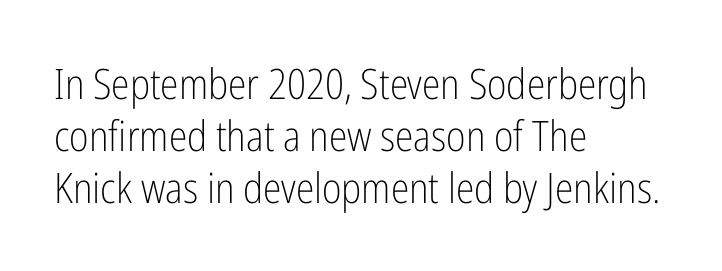
{"serif": "no", "italic": "no", "bold": "no", "weight": "light", "width": "condensed", "stroke_contrast": "low", "x_height": "medium", "monospaced": "no", "underline": "no", "align": "left", "line_spacing_ratio": 1.24, "letter_spacing": "normal", "letter_spacing_em": 0.0, "glyph_px": 42}
